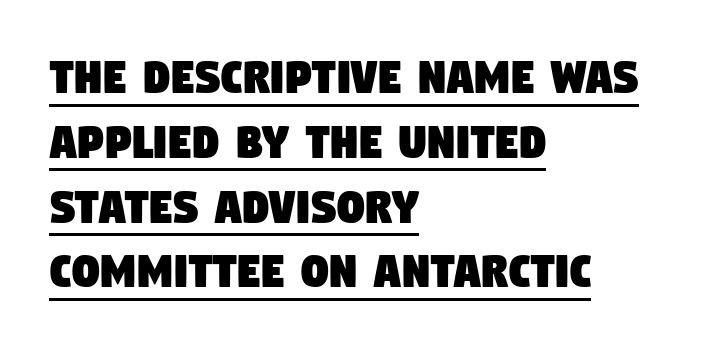
{"serif": "no", "width": "condensed", "stroke_contrast": "low", "x_height": "large", "monospaced": "no", "underline": "yes", "align": "left", "line_spacing_ratio": 1.2, "letter_spacing": "normal", "letter_spacing_em": 0.0, "glyph_px": 54}
